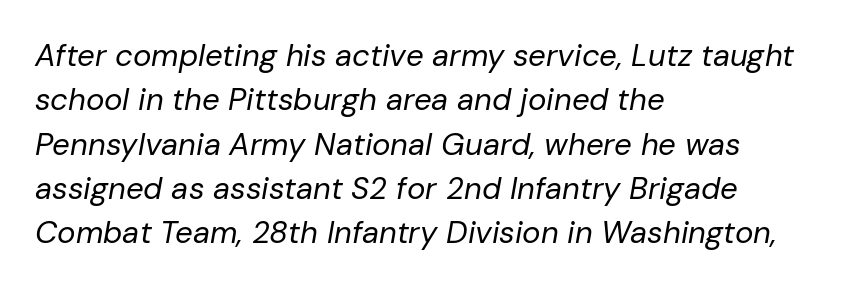
{"italic": "yes", "lean": "right", "slant_degrees": 10, "bold": "no", "weight": "regular", "width": "normal", "stroke_contrast": "low", "x_height": "medium", "monospaced": "no", "underline": "no", "align": "left", "line_spacing": "normal", "line_spacing_ratio": 1.43, "letter_spacing": "normal", "letter_spacing_em": 0.0, "glyph_px": 31}
